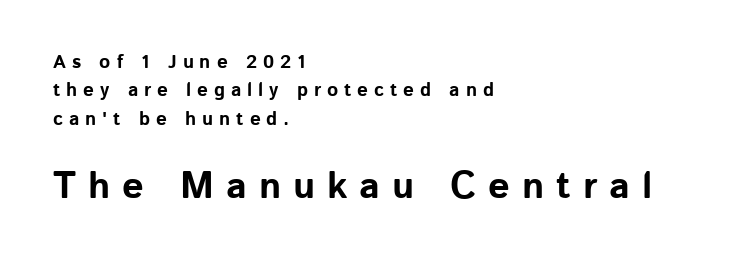
Q: Is the text bold? A: Yes.
Q: Is the text italic (slanted)? A: No, it is upright.
Q: Is the typeface a serif or a sans-serif typeface? A: Sans-serif.
Q: Is the text underlined? A: No.
Q: How is the paragraph aligned? A: Left-aligned.
Q: Is the spacing between letters normal or unusually wide? A: Unusually wide.
Q: Is the spacing between lines tight, normal or loose? A: Normal.
Q: Which block of text is set in a larger size, the first (top) or the second (bottom)? A: The second (bottom) one.
Q: Width (condensed, normal, or wide)? A: Normal.
Q: Stroke contrast? A: Low.
Q: x-height? A: Medium.
Q: Monospaced? A: No.
